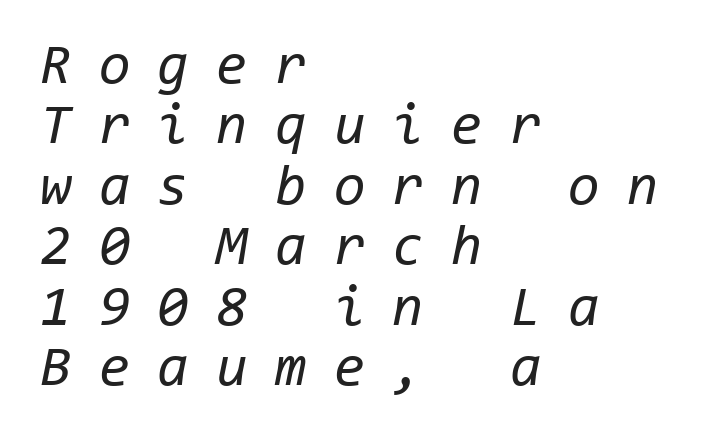
Stems and bowls with no extra thickness — not bold. Regarding leading, the lines here are crowded together. Where is the straight margin? On the left. The face used here is rendered with a markedly widened letterfit. Lines of text with bare space underneath.
